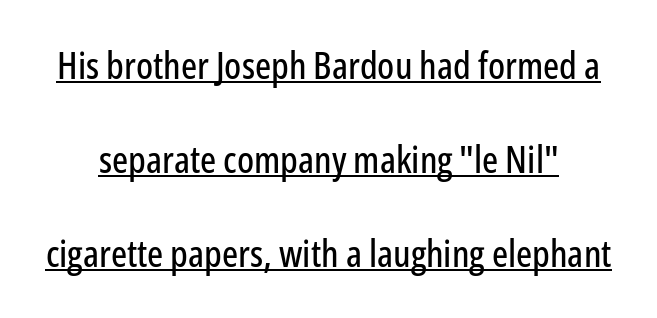
Q: Is the text italic (slanted)? A: No, it is upright.
Q: Is the typeface a serif or a sans-serif typeface? A: Sans-serif.
Q: Is the text underlined? A: Yes.
Q: Is the spacing between letters normal or unusually wide? A: Normal.
Q: Is the spacing between lines tight, normal or loose? A: Loose.
Q: Width (condensed, normal, or wide)? A: Condensed.
Q: Stroke contrast? A: Low.
Q: x-height? A: Medium.
Q: Monospaced? A: No.
